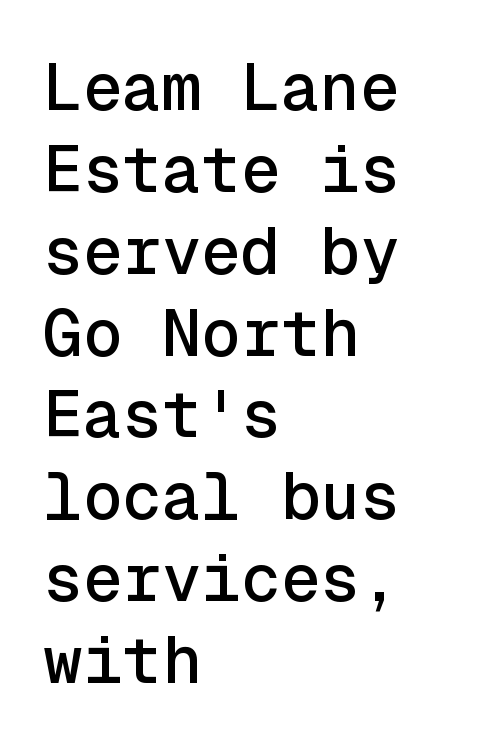
The image shows 66 px sans-serif type, upright, monospaced; set left-aligned, line spacing 1.24x, normal letter spacing, not underlined; a medium x-height.
